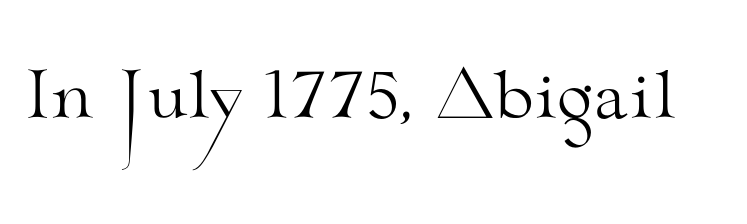
{"serif": "yes", "italic": "no", "bold": "no", "weight": "light", "width": "wide", "stroke_contrast": "medium", "x_height": "small", "monospaced": "no", "underline": "no", "letter_spacing": "normal", "letter_spacing_em": 0.0, "glyph_px": 64}
